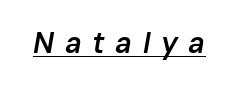
When letters slant like this, we call the style italic. How heavy is the stroke? Medium-heavy — a semibold, shy of bold. Characters follow at a spacing far wider than the type designer built in. Each letter keeps its own natural width here, so spacing adapts to shape. Is there an underline? Yes — a line sits under the letters.
